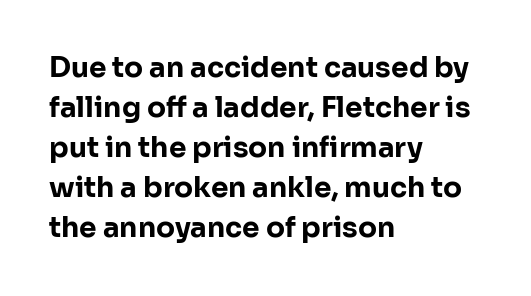
The image shows 28 px bold sans-serif type, upright; set left-aligned, normal line spacing (1.43x), normal letter spacing, not underlined; low stroke contrast and a medium x-height.
